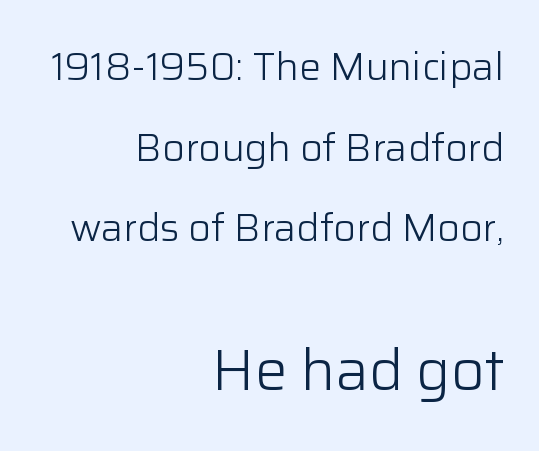
The typesetting does not lean heavy: it is not bold. Serif or sans? Sans — the stroke terminals are bare. Do the characters align in a grid? No, the font is proportional. Scale increases going downward across the two blocks. Nope, not italic — everything's standing straight.
